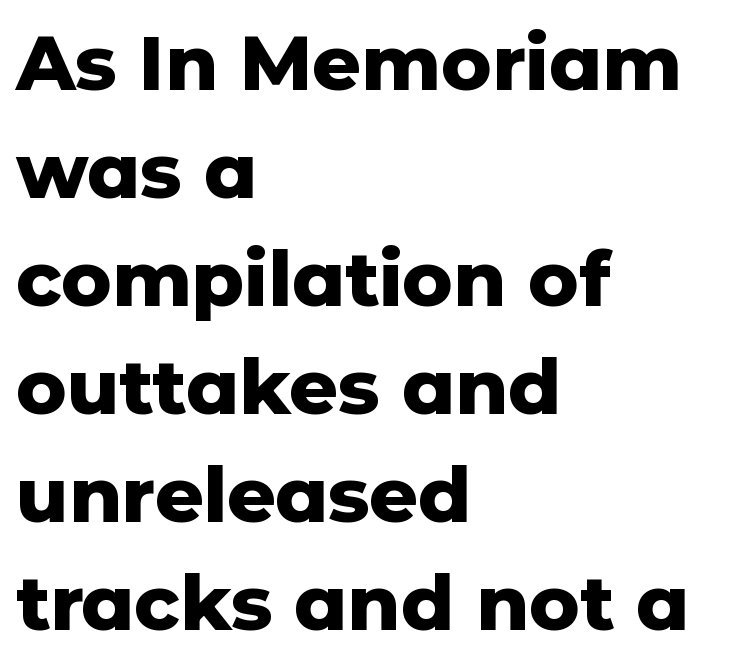
{"serif": "no", "italic": "no", "bold": "yes", "weight": "heavy", "width": "normal", "stroke_contrast": "low", "x_height": "medium", "monospaced": "no", "underline": "no", "align": "left", "line_spacing": "normal", "line_spacing_ratio": 1.42, "letter_spacing": "normal", "letter_spacing_em": 0.0, "glyph_px": 76}
